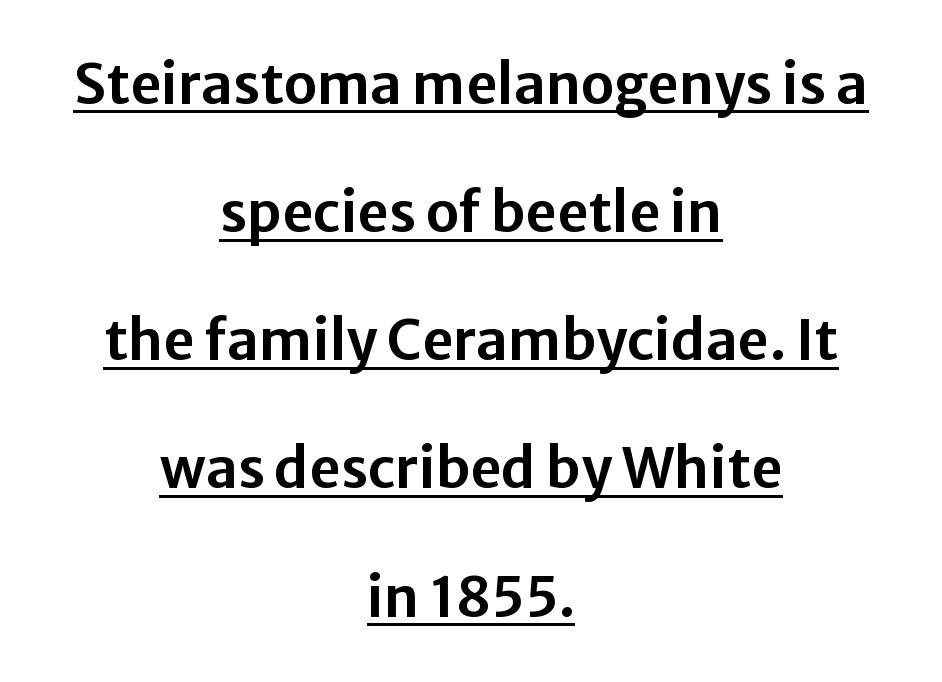
Q: Is the text italic (slanted)? A: No, it is upright.
Q: Is the typeface a serif or a sans-serif typeface? A: Sans-serif.
Q: Is the text underlined? A: Yes.
Q: How is the paragraph aligned? A: Centered.
Q: Is the spacing between letters normal or unusually wide? A: Normal.
Q: Is the spacing between lines tight, normal or loose? A: Loose.
Q: Width (condensed, normal, or wide)? A: Normal.
Q: Stroke contrast? A: Low.
Q: x-height? A: Medium.
Q: Monospaced? A: No.
